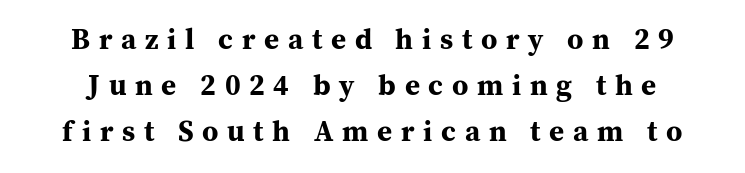
{"serif": "yes", "italic": "no", "bold": "yes", "weight": "bold", "width": "normal", "stroke_contrast": "medium", "x_height": "medium", "monospaced": "no", "underline": "no", "line_spacing": "normal", "line_spacing_ratio": 1.58, "letter_spacing": "wide", "letter_spacing_em": 0.3, "glyph_px": 29}
